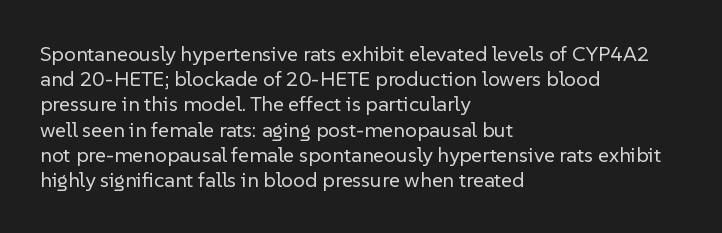
The letterforms sit shoulder to shoulder at normal distance. Typeset ragged right — the left edge is the straight one. The lettering holds an erect, upright posture throughout. Vertical stems look standard width or narrower in stroke. Beneath every word, the page is bare.
